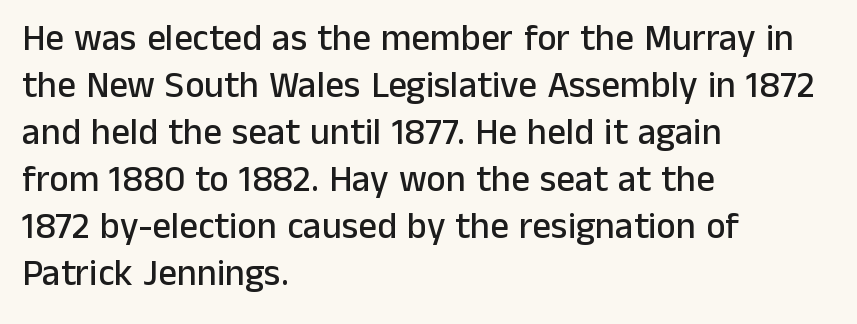
{"serif": "no", "italic": "no", "width": "normal", "stroke_contrast": "low", "x_height": "medium", "monospaced": "no", "underline": "no", "align": "left", "line_spacing": "normal", "line_spacing_ratio": 1.27, "letter_spacing": "normal", "letter_spacing_em": 0.0, "glyph_px": 37}
